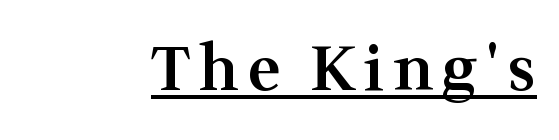
The image shows 62 px semibold serif type, upright; set underlined; medium stroke contrast and a medium x-height.
